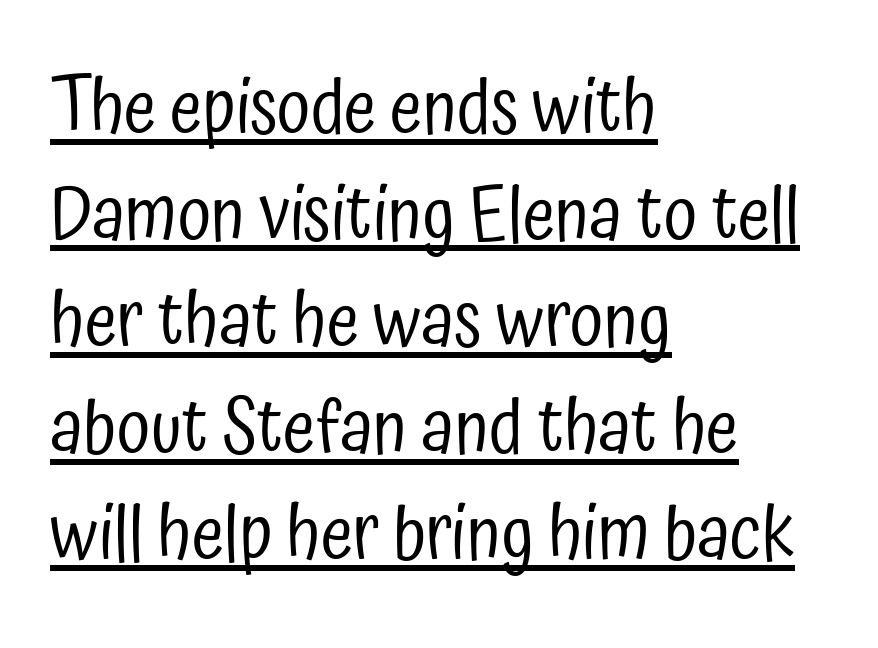
The image shows 74 px regular-weight, condensed sans-serif type, upright; set left-aligned, normal line spacing (1.44x), normal letter spacing, underlined; low stroke contrast and a medium x-height.
